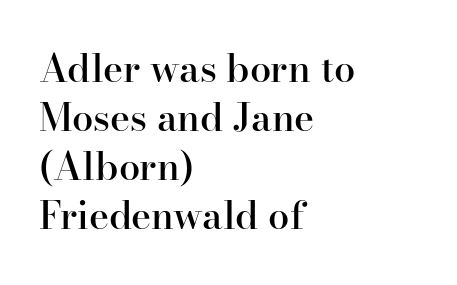
Q: Is the text bold? A: Semi-bold.
Q: Is the text italic (slanted)? A: No, it is upright.
Q: Is the typeface a serif or a sans-serif typeface? A: Serif.
Q: Is the text underlined? A: No.
Q: How is the paragraph aligned? A: Left-aligned.
Q: Is the spacing between letters normal or unusually wide? A: Normal.
Q: Is the spacing between lines tight, normal or loose? A: Normal.
Q: Width (condensed, normal, or wide)? A: Normal.
Q: Stroke contrast? A: High.
Q: x-height? A: Small.
Q: Monospaced? A: No.
